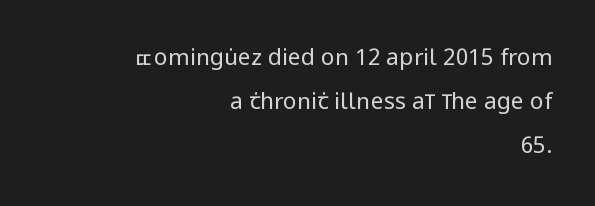
Q: Is the text bold? A: No.
Q: Is the text italic (slanted)? A: No, it is upright.
Q: Is the text underlined? A: No.
Q: How is the paragraph aligned? A: Right-aligned.
Q: Is the spacing between letters normal or unusually wide? A: Normal.
Q: Is the spacing between lines tight, normal or loose? A: Loose.
